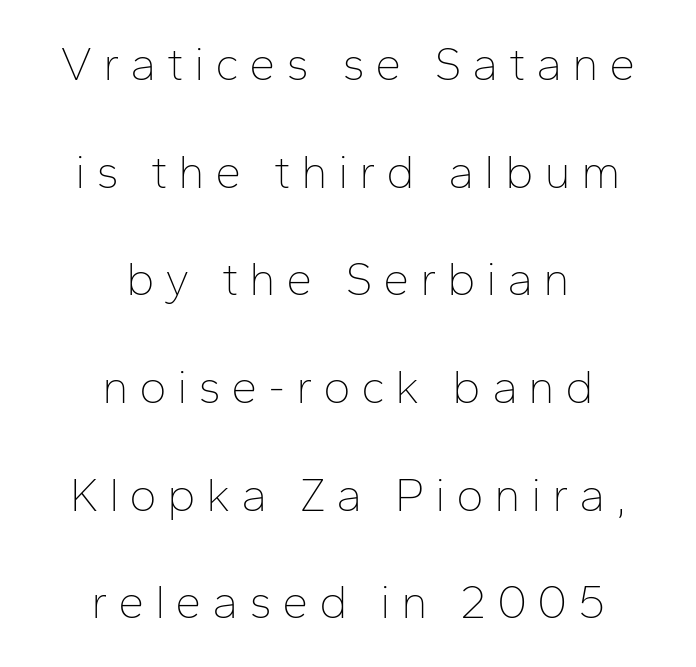
{"serif": "no", "italic": "no", "bold": "no", "weight": "thin", "width": "normal", "stroke_contrast": "low", "x_height": "medium", "monospaced": "no", "underline": "no", "align": "center", "line_spacing": "loose", "line_spacing_ratio": 2.29, "letter_spacing": "wide", "letter_spacing_em": 0.22, "glyph_px": 47}
